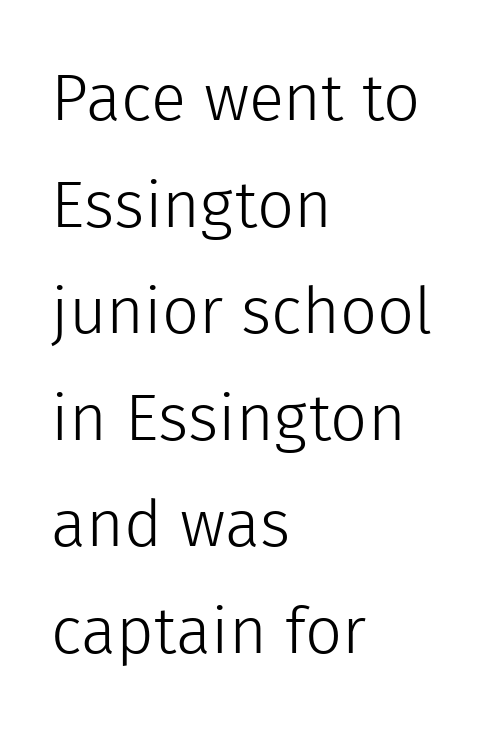
{"serif": "no", "italic": "no", "bold": "no", "weight": "light", "width": "normal", "x_height": "medium", "monospaced": "no", "underline": "no", "align": "left", "line_spacing": "normal", "line_spacing_ratio": 1.64, "letter_spacing": "normal", "letter_spacing_em": 0.0, "glyph_px": 65}
